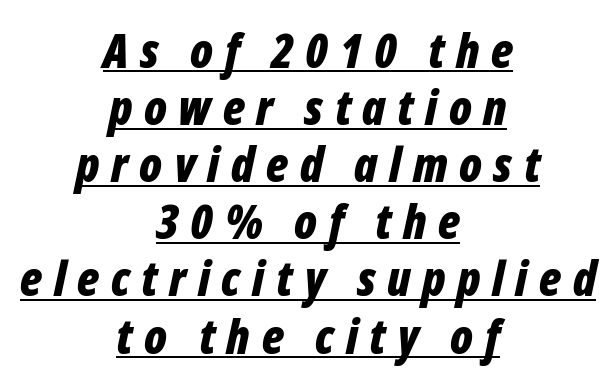
Caption: bold face, heavy strokes. This sample uses an oblique cut, with every glyph tilted off the vertical. Alignment: centered. Think of a printed novel: that variable character pitch is what you see here. A rule runs beneath these lines of type.
